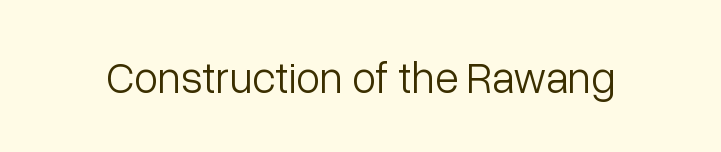
The passage shown is typed in a proportional face where columns would drift. In terms of letterform style, serifs are entirely absent. Decoration check: the copy has no underline. This is not heavy type; no bold has been used.
